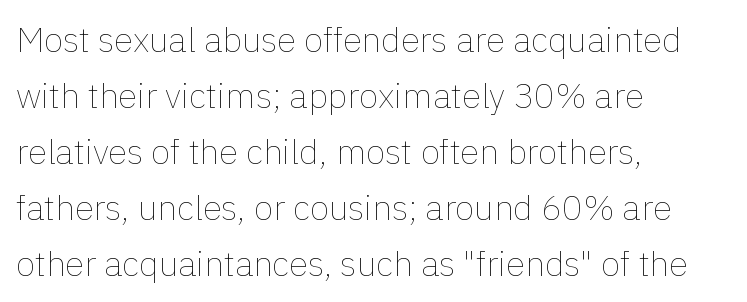
Q: Is the text bold? A: No.
Q: Is the text italic (slanted)? A: No, it is upright.
Q: Is the text underlined? A: No.
Q: How is the paragraph aligned? A: Left-aligned.
Q: Is the spacing between letters normal or unusually wide? A: Normal.
Q: Is the spacing between lines tight, normal or loose? A: Normal.
Q: Width (condensed, normal, or wide)? A: Normal.
Q: x-height? A: Medium.
Q: Monospaced? A: No.
